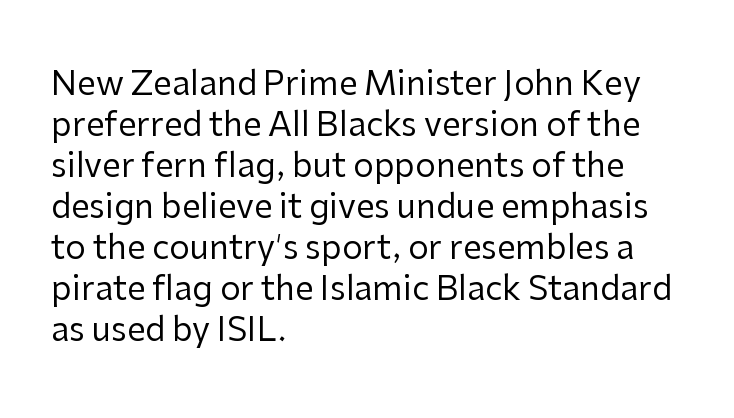
The image shows 33 px regular-weight sans-serif type, upright; set left-aligned, line spacing 1.24x, normal letter spacing, not underlined; low stroke contrast and a medium x-height.
